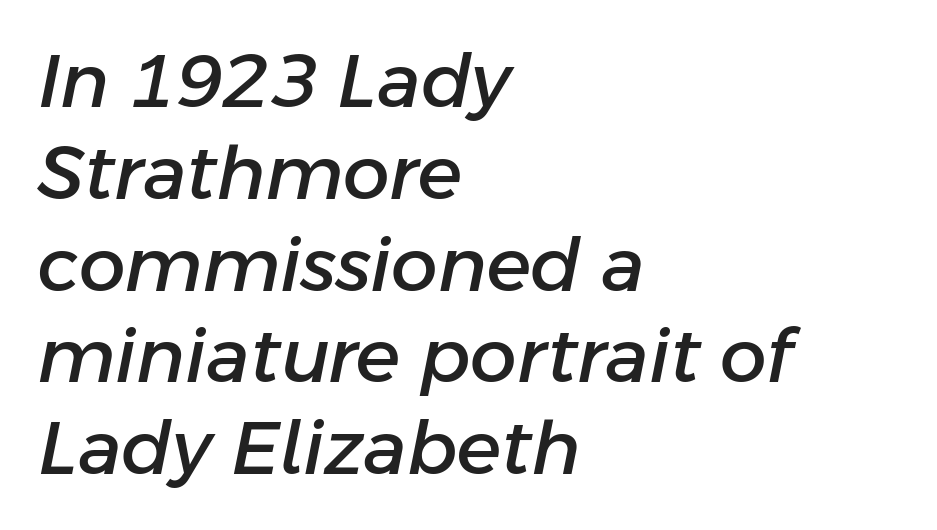
{"italic": "yes", "lean": "right", "slant_degrees": 11, "width": "normal", "stroke_contrast": "low", "x_height": "medium", "monospaced": "no", "underline": "no", "align": "left", "line_spacing_ratio": 1.24, "letter_spacing": "normal", "letter_spacing_em": 0.0, "glyph_px": 74}
